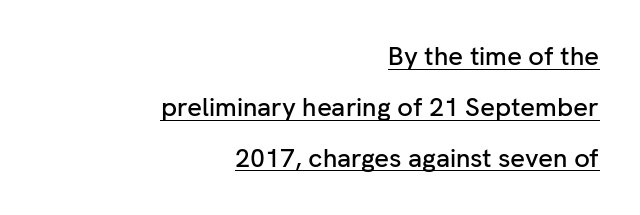
{"italic": "no", "underline": "yes", "align": "right", "line_spacing": "loose", "line_spacing_ratio": 1.96, "letter_spacing": "normal", "letter_spacing_em": 0.0, "glyph_px": 26}
